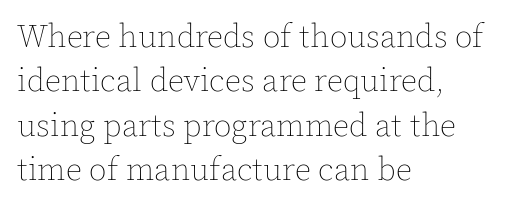
The image shows 32 px thin type, upright; set left-aligned, normal line spacing (1.39x), normal letter spacing, not underlined; a medium x-height.
